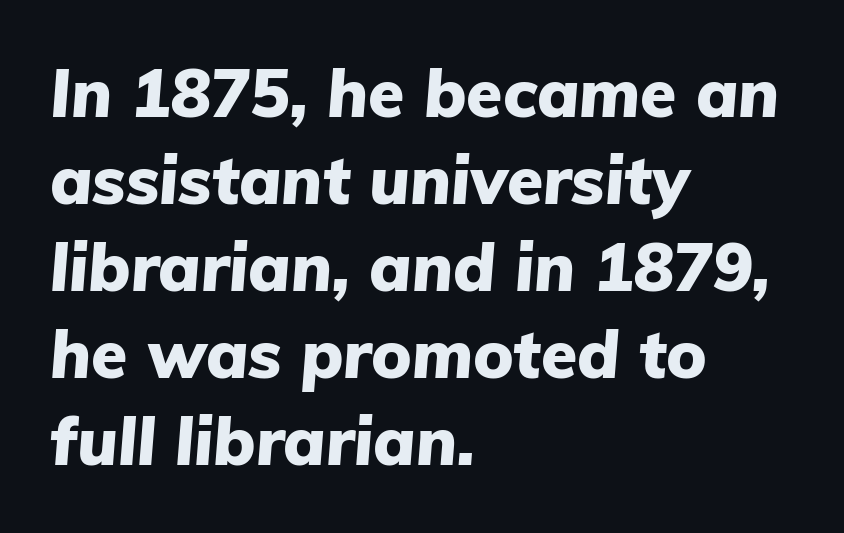
The glyphs look as if they've been sheared to an angle. Each glyph is drawn with heavy, bold strokes. Check under the words: just untouched page. A student would call this left alignment; a typographer would say flush left, rag right. The rendering uses natural spacing where letterforms have individual widths.
